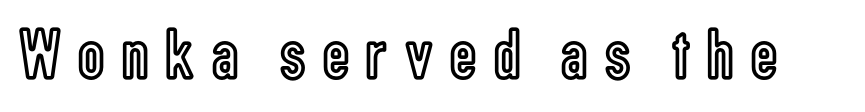
The passage shown is typed in a proportional face where columns would drift. The lettering holds an erect, upright posture throughout. These lines have a slow, spaced-out rhythm from letter to letter. Descenders hang freely into open space.
